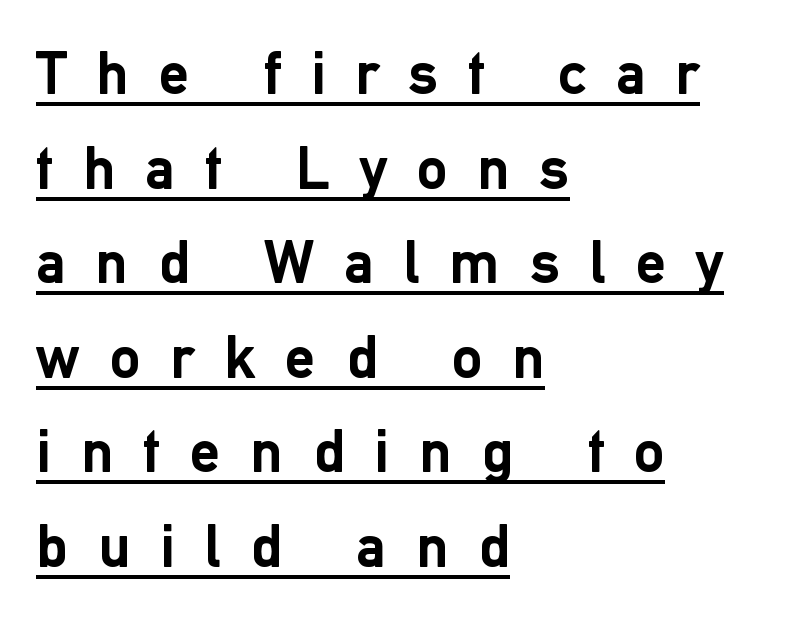
Q: Is the text bold? A: Yes.
Q: Is the text italic (slanted)? A: No, it is upright.
Q: Is the typeface a serif or a sans-serif typeface? A: Sans-serif.
Q: Is the text underlined? A: Yes.
Q: How is the paragraph aligned? A: Left-aligned.
Q: Is the spacing between letters normal or unusually wide? A: Unusually wide.
Q: Is the spacing between lines tight, normal or loose? A: Normal.
Q: Width (condensed, normal, or wide)? A: Normal.
Q: Stroke contrast? A: Low.
Q: x-height? A: Medium.
Q: Monospaced? A: No.
